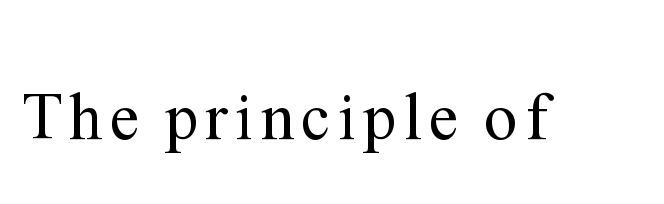
{"serif": "yes", "italic": "no", "bold": "no", "weight": "regular", "width": "normal", "stroke_contrast": "medium", "x_height": "medium", "monospaced": "no", "underline": "no", "glyph_px": 66}
